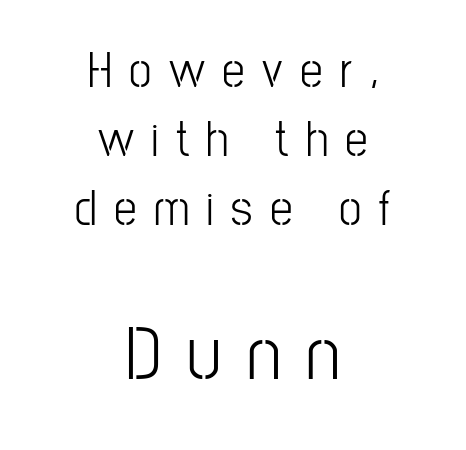
{"serif": "no", "italic": "no", "width": "condensed", "stroke_contrast": "low", "x_height": "medium", "monospaced": "no", "underline": "no", "align": "center", "line_spacing": "normal", "line_spacing_ratio": 1.35, "letter_spacing": "wide", "letter_spacing_em": 0.34, "larger_block": "second", "size_ratio": 1.49, "glyph_px": 76}
